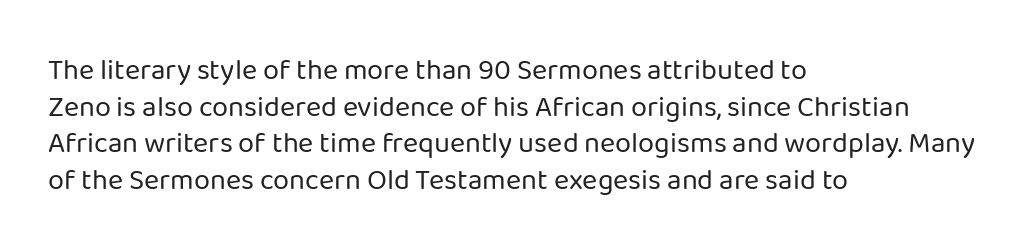
Q: Is the text bold? A: No.
Q: Is the text italic (slanted)? A: No, it is upright.
Q: Is the typeface a serif or a sans-serif typeface? A: Sans-serif.
Q: Is the text underlined? A: No.
Q: How is the paragraph aligned? A: Left-aligned.
Q: Is the spacing between letters normal or unusually wide? A: Normal.
Q: Is the spacing between lines tight, normal or loose? A: Normal.
Q: Width (condensed, normal, or wide)? A: Normal.
Q: Stroke contrast? A: Low.
Q: x-height? A: Medium.
Q: Monospaced? A: No.
